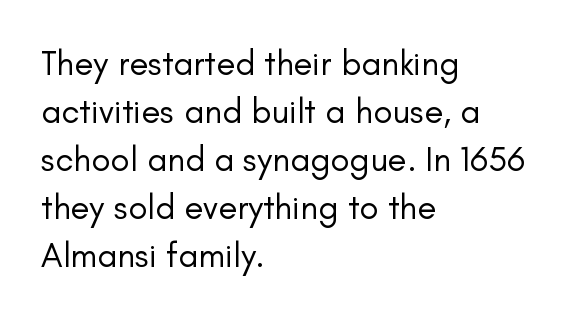
{"serif": "no", "italic": "no", "bold": "no", "weight": "regular", "width": "normal", "stroke_contrast": "low", "x_height": "small", "monospaced": "no", "underline": "no", "align": "left", "line_spacing": "normal", "line_spacing_ratio": 1.37, "letter_spacing": "normal", "letter_spacing_em": 0.0, "glyph_px": 35}
